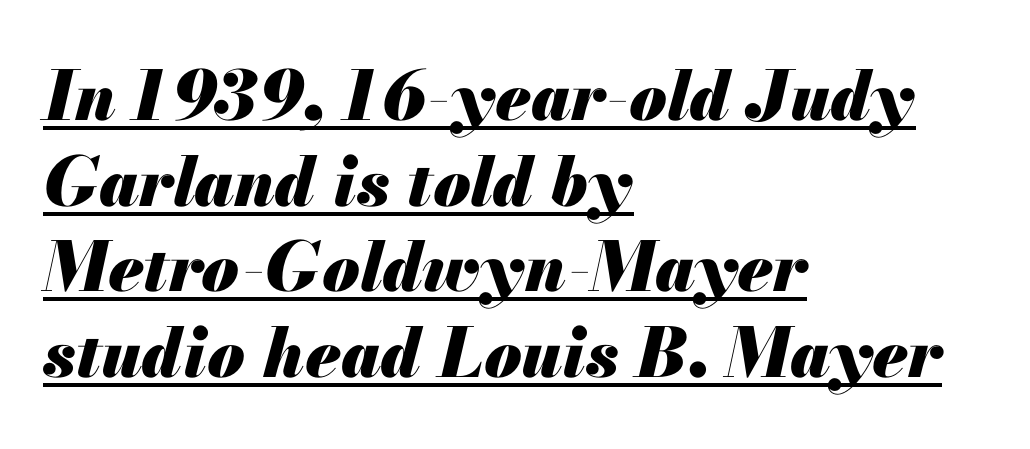
The image shows 68 px heavy type, italic (leaning right); set left-aligned, normal line spacing (1.26x), normal letter spacing, underlined; medium stroke contrast and a small x-height.
